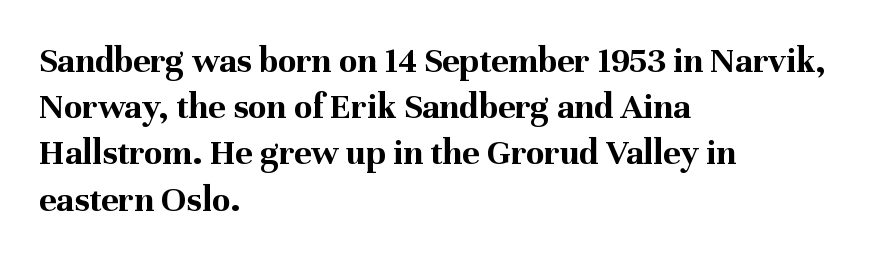
{"serif": "yes", "italic": "no", "bold": "yes", "weight": "bold", "width": "normal", "stroke_contrast": "medium", "x_height": "medium", "monospaced": "no", "underline": "no", "align": "left", "line_spacing": "normal", "line_spacing_ratio": 1.25, "letter_spacing": "normal", "letter_spacing_em": 0.0, "glyph_px": 37}
